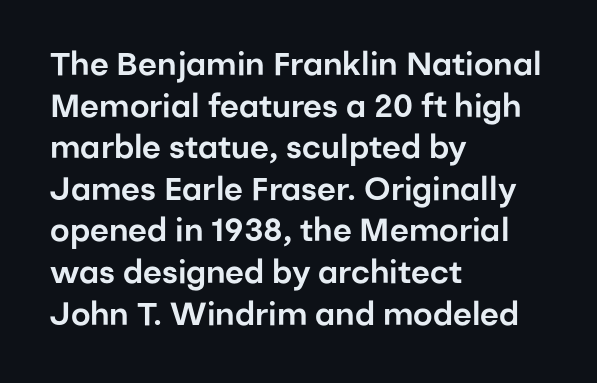
Q: Is the text italic (slanted)? A: No, it is upright.
Q: Is the typeface a serif or a sans-serif typeface? A: Sans-serif.
Q: Is the text underlined? A: No.
Q: How is the paragraph aligned? A: Left-aligned.
Q: Is the spacing between letters normal or unusually wide? A: Normal.
Q: Is the spacing between lines tight, normal or loose? A: Normal.
Q: Width (condensed, normal, or wide)? A: Normal.
Q: Stroke contrast? A: Low.
Q: x-height? A: Medium.
Q: Monospaced? A: No.
